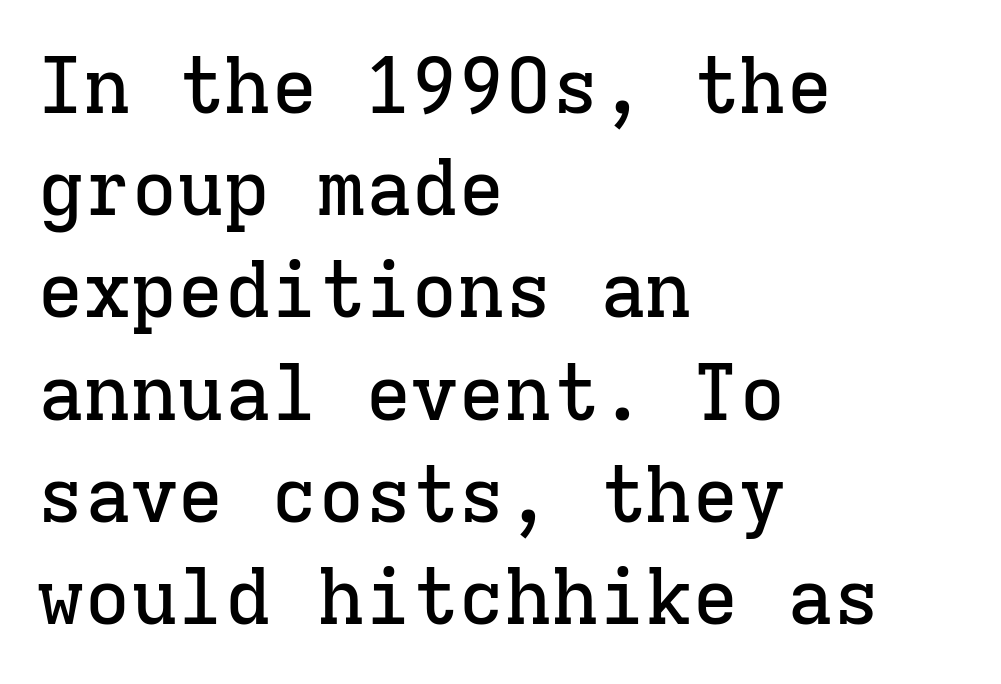
Q: Is the text italic (slanted)? A: No, it is upright.
Q: Is the typeface a serif or a sans-serif typeface? A: Serif.
Q: Is the text underlined? A: No.
Q: How is the paragraph aligned? A: Left-aligned.
Q: Is the spacing between letters normal or unusually wide? A: Normal.
Q: Is the spacing between lines tight, normal or loose? A: Normal.
Q: Width (condensed, normal, or wide)? A: Normal.
Q: Stroke contrast? A: Low.
Q: x-height? A: Medium.
Q: Monospaced? A: Yes.
